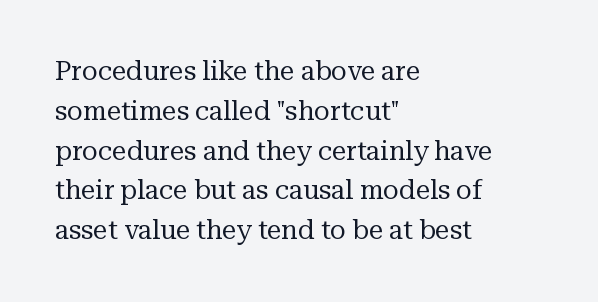
Q: Is the text bold? A: No.
Q: Is the text italic (slanted)? A: No, it is upright.
Q: Is the text underlined? A: No.
Q: How is the paragraph aligned? A: Left-aligned.
Q: Is the spacing between letters normal or unusually wide? A: Normal.
Q: Is the spacing between lines tight, normal or loose? A: Normal.
